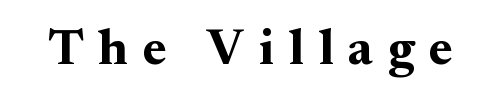
{"serif": "yes", "italic": "no", "bold": "yes", "weight": "bold", "width": "normal", "stroke_contrast": "medium", "x_height": "small", "monospaced": "no", "underline": "no", "letter_spacing": "wide", "letter_spacing_em": 0.29, "glyph_px": 51}
